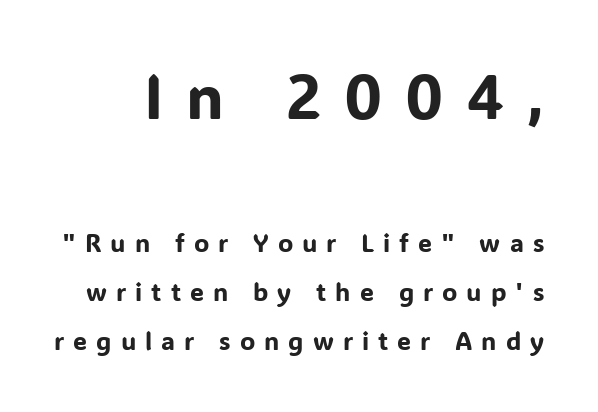
The image shows 62 px sans-serif type, upright; set loose line spacing (1.96x), unusually wide letter spacing (+0.36 em), not underlined; the first (top) block is 2.48x larger; low stroke contrast and a medium x-height.
